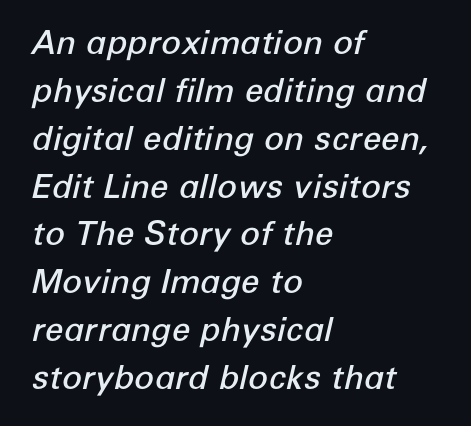
The paragraph has a hard left edge and a soft right edge. The lettering tilts uniformly, giving the passage an italic look. The face used here is rendered with its standard letterfit. Stems and bowls a touch heavier than normal — semibold. Honestly, the row spacing looks completely unremarkable. Proportional: the letters do not fall into vertical columns.
